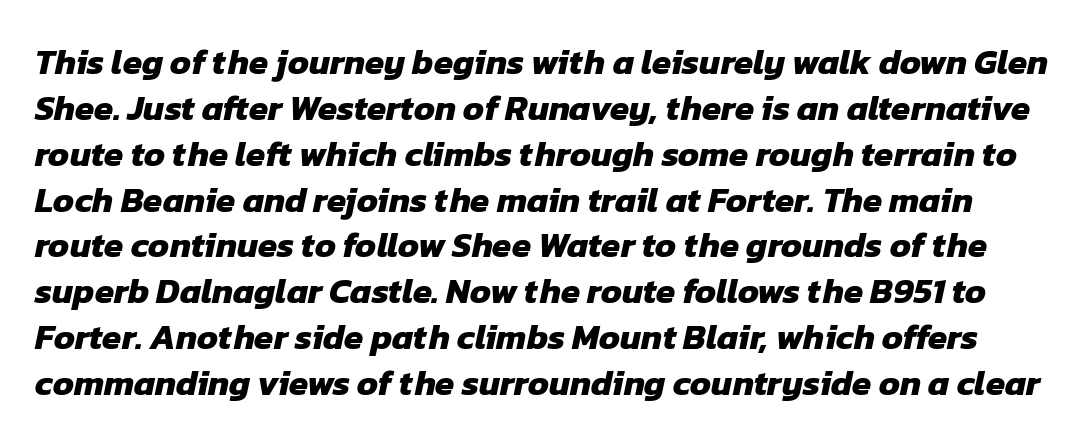
Has an underline been added? It has not. The strokes are fattened all the way to bold. Spacing verdict: proportional, widths tailored to each character. Grotesque or geometric, the face here clearly has no serifs. Default kerning and tracking; the words read as compact shapes. The block of text has a typical density, with ordinary space between rows.
